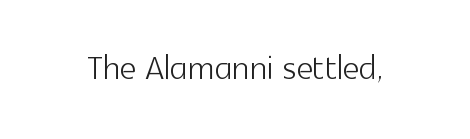
{"serif": "no", "italic": "no", "bold": "no", "weight": "light", "width": "normal", "x_height": "medium", "monospaced": "no", "underline": "no", "letter_spacing": "normal", "letter_spacing_em": 0.0, "glyph_px": 46}
